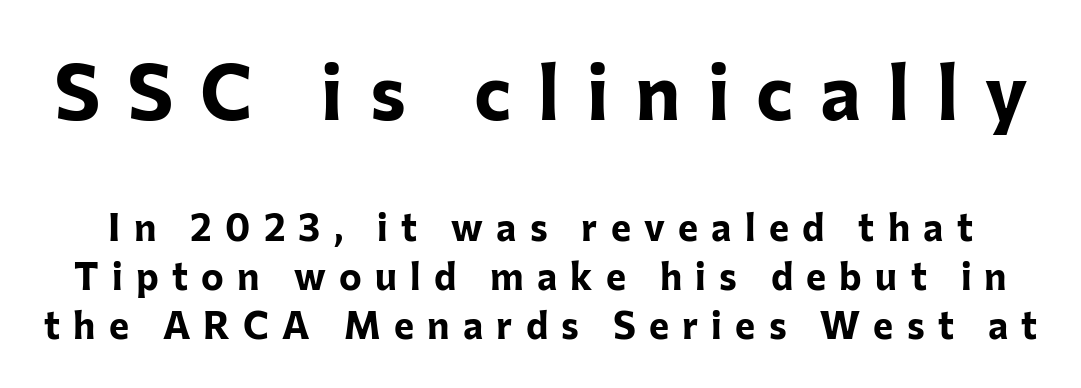
Q: Is the text bold? A: Yes.
Q: Is the text italic (slanted)? A: No, it is upright.
Q: Is the typeface a serif or a sans-serif typeface? A: Sans-serif.
Q: Is the text underlined? A: No.
Q: Is the spacing between letters normal or unusually wide? A: Unusually wide.
Q: Is the spacing between lines tight, normal or loose? A: Normal.
Q: Which block of text is set in a larger size, the first (top) or the second (bottom)? A: The first (top) one.
Q: Width (condensed, normal, or wide)? A: Normal.
Q: Stroke contrast? A: Low.
Q: x-height? A: Medium.
Q: Monospaced? A: No.
